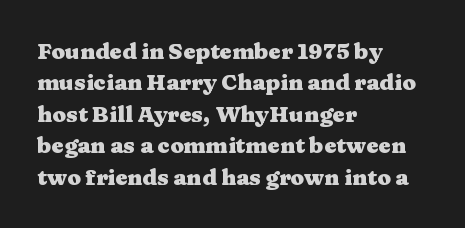
Q: Is the text bold? A: Yes.
Q: Is the text italic (slanted)? A: No, it is upright.
Q: Is the text underlined? A: No.
Q: How is the paragraph aligned? A: Left-aligned.
Q: Is the spacing between letters normal or unusually wide? A: Normal.
Q: Is the spacing between lines tight, normal or loose? A: Normal.
